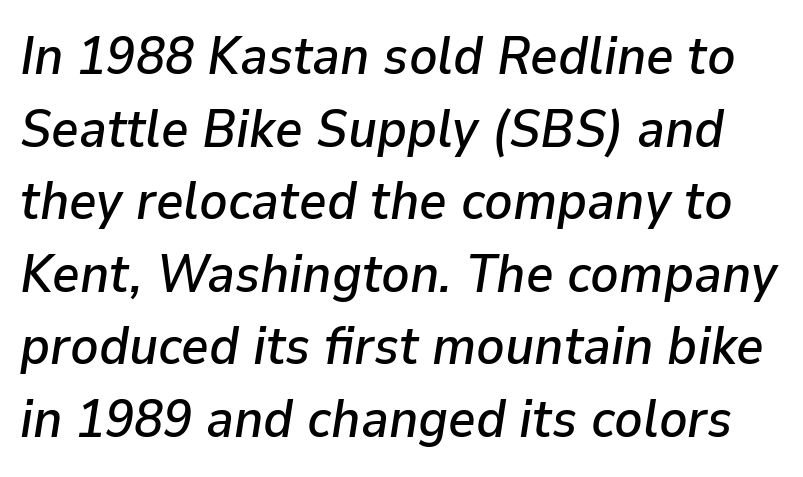
Q: Is the text italic (slanted)? A: Yes, it leans right by about 9 degrees.
Q: Is the text underlined? A: No.
Q: Is the spacing between letters normal or unusually wide? A: Normal.
Q: Is the spacing between lines tight, normal or loose? A: Normal.
Q: Width (condensed, normal, or wide)? A: Normal.
Q: Stroke contrast? A: Low.
Q: x-height? A: Medium.
Q: Monospaced? A: No.
